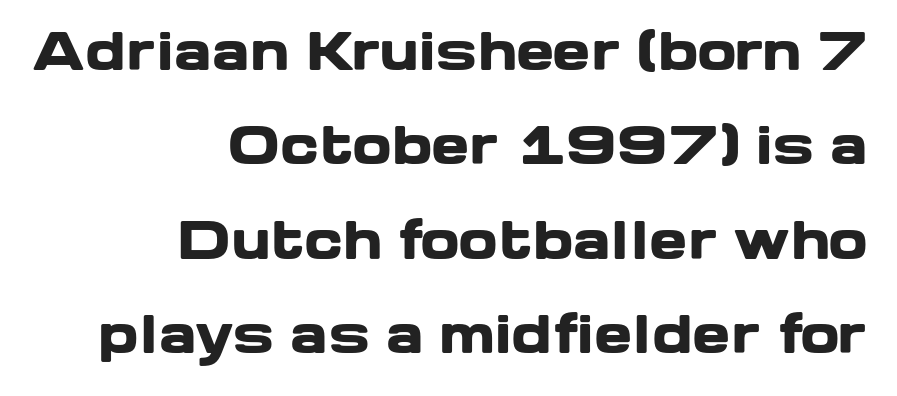
Its strokes are broad and dark, the hallmark of bold type. You could call the tracking neutral — neither tight nor loose. Do the characters align in a grid? No, the font is proportional. Decoration check: the copy has no underline. Examine the stroke ends and you'll find no serifs. One-word summary of the alignment: right.
